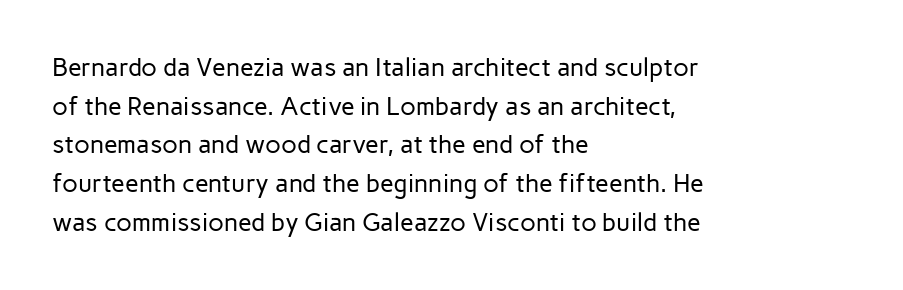
Q: Is the text bold? A: No.
Q: Is the text italic (slanted)? A: No, it is upright.
Q: Is the text underlined? A: No.
Q: How is the paragraph aligned? A: Left-aligned.
Q: Is the spacing between letters normal or unusually wide? A: Normal.
Q: Is the spacing between lines tight, normal or loose? A: Normal.
